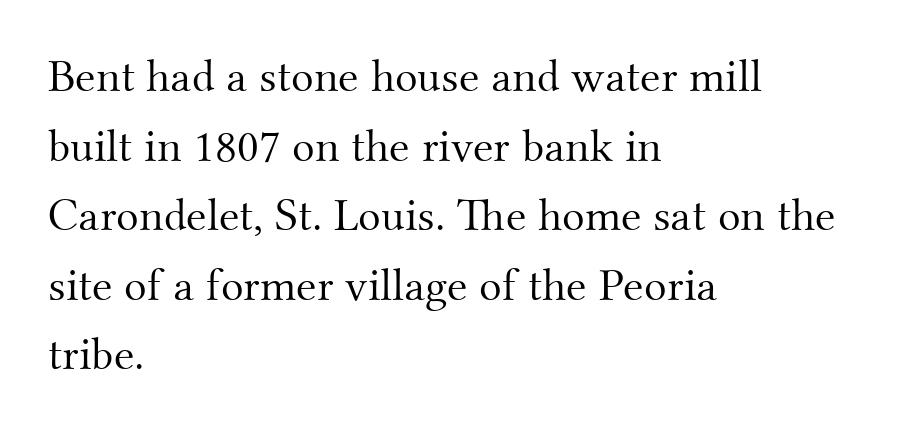
{"serif": "yes", "italic": "no", "bold": "no", "weight": "light", "width": "normal", "stroke_contrast": "medium", "x_height": "small", "monospaced": "no", "underline": "no", "align": "left", "line_spacing": "normal", "line_spacing_ratio": 1.48, "letter_spacing": "normal", "letter_spacing_em": 0.0, "glyph_px": 47}
